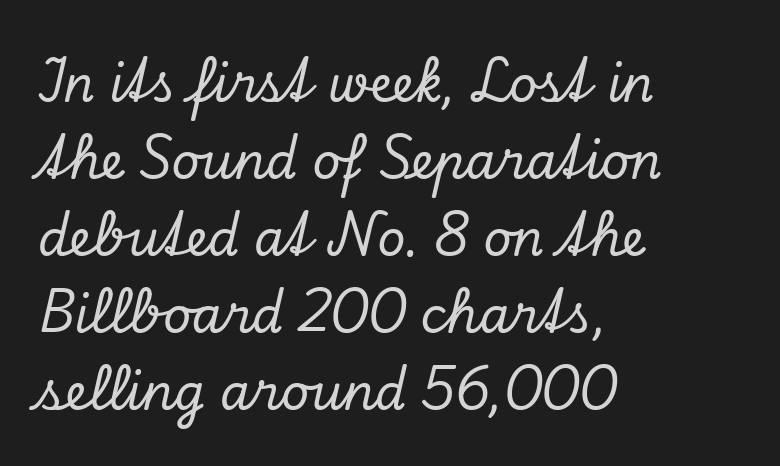
The image shows 49 px serif type, italic (leaning right); set left-aligned, normal line spacing (1.57x), normal letter spacing, not underlined; low stroke contrast and a small x-height.
